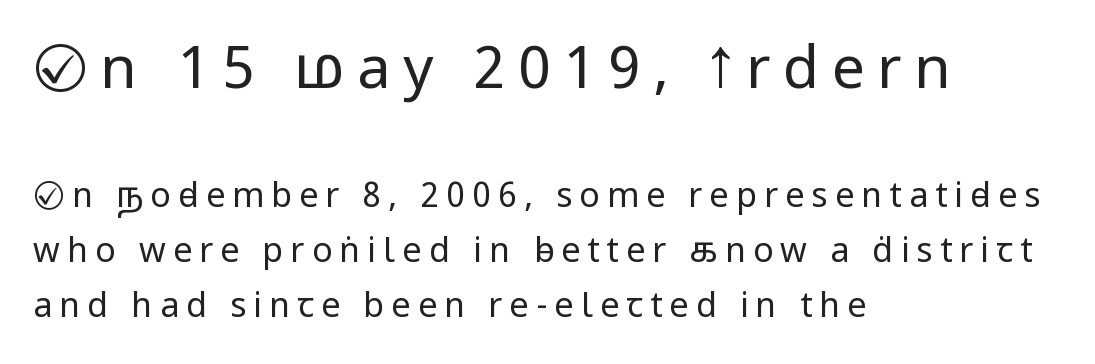
The image shows 59 px regular-weight, condensed sans-serif type, upright; set left-aligned, normal line spacing (1.61x), unusually wide letter spacing (+0.21 em), not underlined; the first (top) block is 1.74x larger; low stroke contrast and a large x-height.
